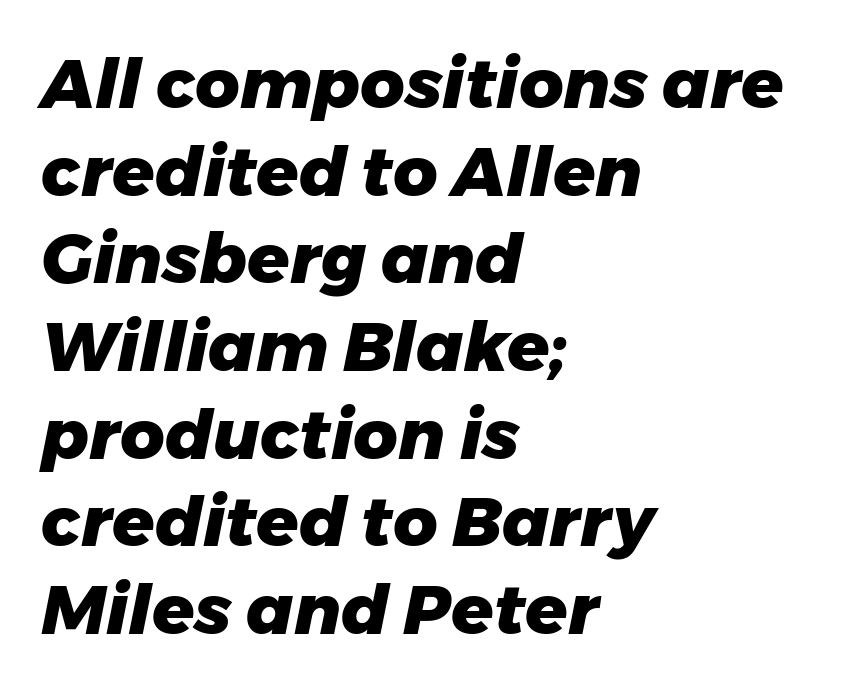
The type is set solid horizontally, with unmodified tracking. Letters rest on an invisible, unmarked baseline. This block has exactly the height ordinary leading produces. Varying glyph widths throughout — classic text-font behaviour. Leftover space on each line is placed entirely after the last word.
